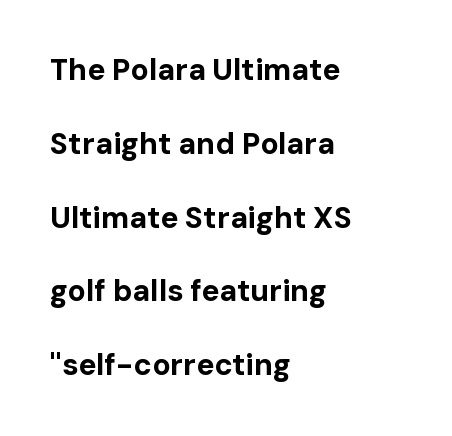
Q: Is the text bold? A: Yes.
Q: Is the text italic (slanted)? A: No, it is upright.
Q: Is the typeface a serif or a sans-serif typeface? A: Sans-serif.
Q: Is the text underlined? A: No.
Q: How is the paragraph aligned? A: Left-aligned.
Q: Is the spacing between letters normal or unusually wide? A: Normal.
Q: Is the spacing between lines tight, normal or loose? A: Loose.
Q: Width (condensed, normal, or wide)? A: Normal.
Q: Stroke contrast? A: Low.
Q: x-height? A: Medium.
Q: Monospaced? A: No.
